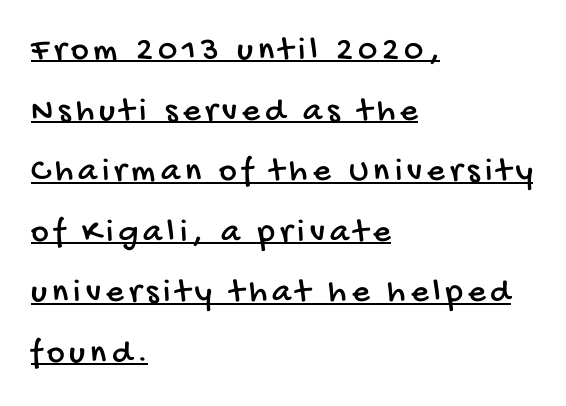
The rendering uses natural spacing where letterforms have individual widths. A typesetter would label this face a sans. The lines are quadded left. Beneath each row of characters lies a ruled line.
